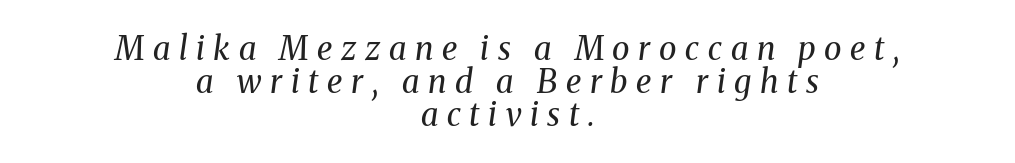
{"serif": "yes", "italic": "yes", "lean": "right", "slant_degrees": 8, "bold": "no", "weight": "regular", "width": "normal", "stroke_contrast": "medium", "x_height": "medium", "monospaced": "no", "underline": "no", "align": "center", "line_spacing": "tight", "line_spacing_ratio": 1.03, "letter_spacing": "wide", "letter_spacing_em": 0.27, "glyph_px": 32}
